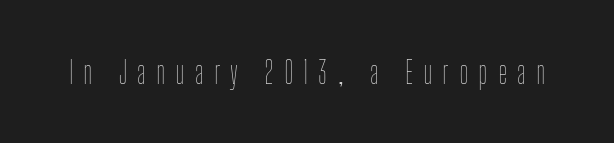
Q: Is the text bold? A: No.
Q: Is the text italic (slanted)? A: No, it is upright.
Q: Is the text underlined? A: No.
Q: Is the spacing between letters normal or unusually wide? A: Unusually wide.
Q: Width (condensed, normal, or wide)? A: Condensed.
Q: Stroke contrast? A: Low.
Q: x-height? A: Medium.
Q: Monospaced? A: No.
